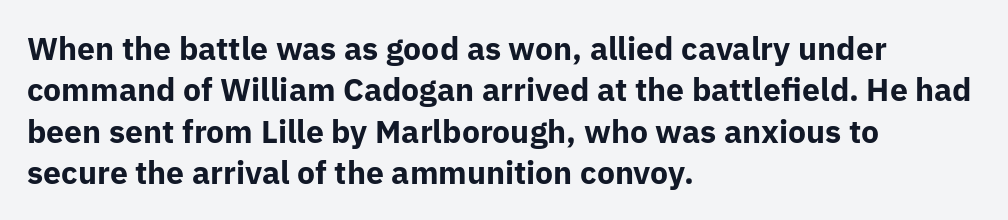
{"serif": "no", "italic": "no", "bold": "yes", "weight": "bold", "width": "normal", "stroke_contrast": "low", "x_height": "medium", "monospaced": "no", "underline": "no", "align": "left", "line_spacing": "normal", "line_spacing_ratio": 1.29, "letter_spacing": "normal", "letter_spacing_em": 0.0, "glyph_px": 32}
